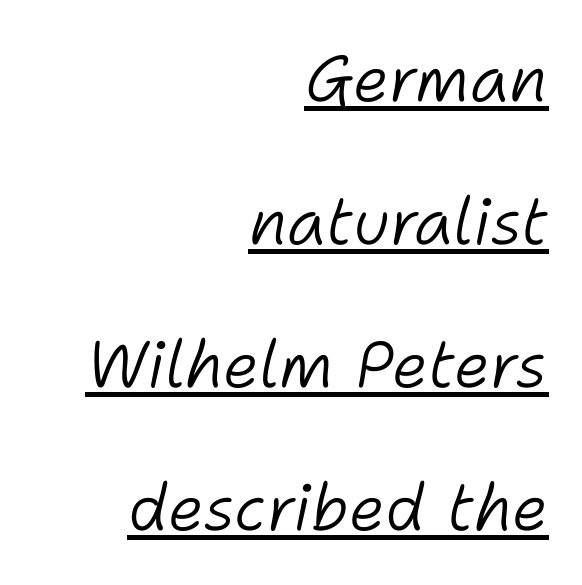
{"italic": "yes", "lean": "right", "slant_degrees": 11, "bold": "no", "weight": "light", "width": "normal", "stroke_contrast": "low", "x_height": "medium", "monospaced": "no", "underline": "yes", "align": "right", "line_spacing": "loose", "line_spacing_ratio": 2.2, "letter_spacing": "normal", "letter_spacing_em": 0.0, "glyph_px": 65}
